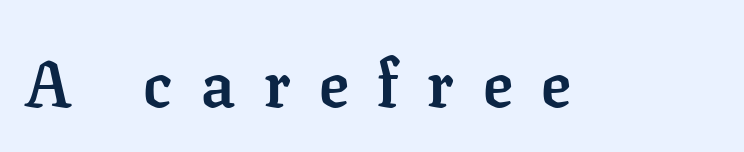
Q: Is the text bold? A: Yes.
Q: Is the text italic (slanted)? A: No, it is upright.
Q: Is the typeface a serif or a sans-serif typeface? A: Serif.
Q: Is the text underlined? A: No.
Q: Is the spacing between letters normal or unusually wide? A: Unusually wide.
Q: Width (condensed, normal, or wide)? A: Normal.
Q: Stroke contrast? A: Low.
Q: x-height? A: Medium.
Q: Monospaced? A: No.
